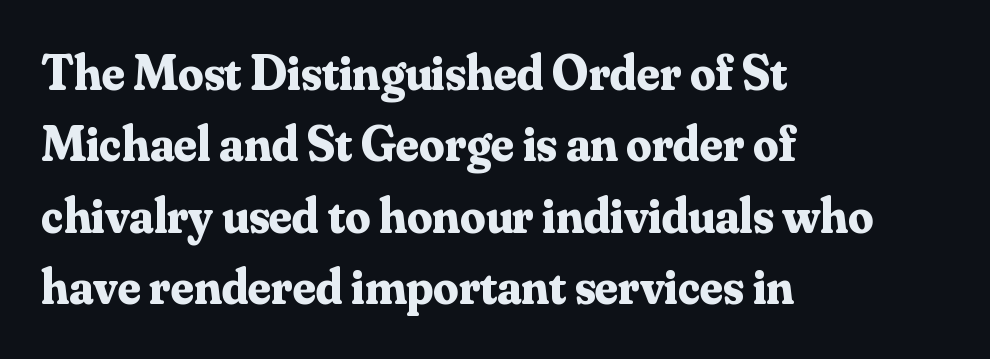
{"serif": "yes", "italic": "no", "bold": "yes", "weight": "bold", "width": "normal", "stroke_contrast": "medium", "x_height": "small", "monospaced": "no", "underline": "no", "align": "left", "line_spacing": "normal", "line_spacing_ratio": 1.43, "letter_spacing": "normal", "letter_spacing_em": 0.0, "glyph_px": 50}
